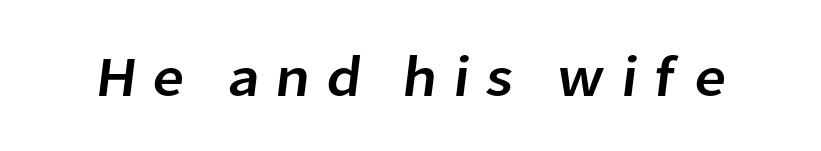
{"serif": "no", "width": "normal", "stroke_contrast": "low", "x_height": "medium", "monospaced": "no", "underline": "no", "letter_spacing": "wide", "letter_spacing_em": 0.28, "glyph_px": 57}
